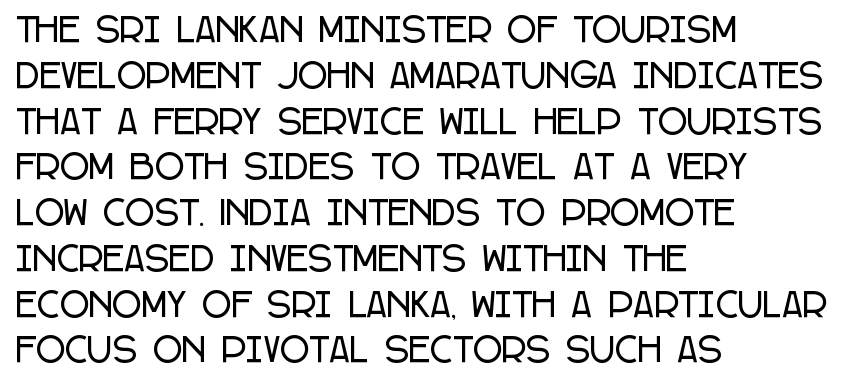
Q: Is the text italic (slanted)? A: No, it is upright.
Q: Is the typeface a serif or a sans-serif typeface? A: Sans-serif.
Q: Is the text underlined? A: No.
Q: How is the paragraph aligned? A: Left-aligned.
Q: Is the spacing between letters normal or unusually wide? A: Normal.
Q: Is the spacing between lines tight, normal or loose? A: Normal.
Q: Width (condensed, normal, or wide)? A: Condensed.
Q: Stroke contrast? A: Low.
Q: x-height? A: Large.
Q: Monospaced? A: No.
